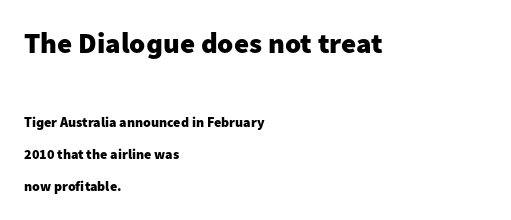
{"serif": "no", "italic": "no", "bold": "yes", "weight": "heavy", "width": "normal", "stroke_contrast": "low", "x_height": "medium", "monospaced": "no", "underline": "no", "align": "left", "line_spacing": "loose", "line_spacing_ratio": 2.28, "letter_spacing": "normal", "letter_spacing_em": 0.0, "larger_block": "first", "size_ratio": 2.07, "glyph_px": 29}
